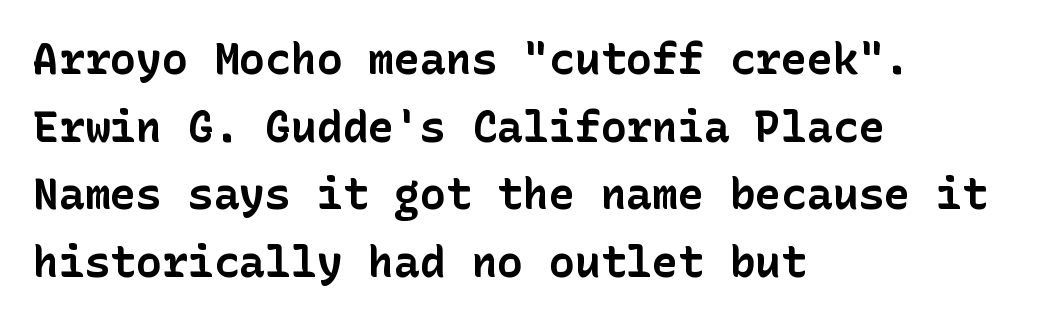
Q: Is the text bold? A: Yes.
Q: Is the text italic (slanted)? A: No, it is upright.
Q: Is the typeface a serif or a sans-serif typeface? A: Sans-serif.
Q: Is the text underlined? A: No.
Q: How is the paragraph aligned? A: Left-aligned.
Q: Is the spacing between letters normal or unusually wide? A: Normal.
Q: Is the spacing between lines tight, normal or loose? A: Normal.
Q: Width (condensed, normal, or wide)? A: Normal.
Q: Stroke contrast? A: Low.
Q: x-height? A: Medium.
